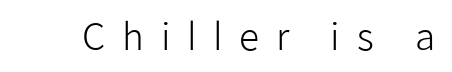
The image shows 37 px light sans-serif type, upright; set unusually wide letter spacing (+0.45 em), not underlined; low stroke contrast and a medium x-height.
